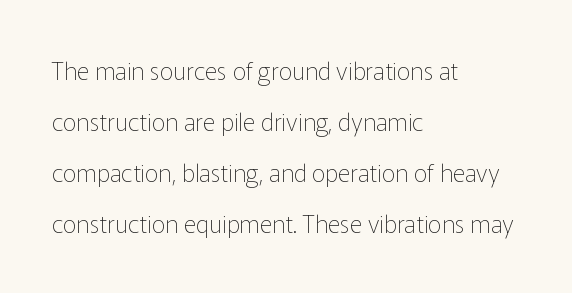
{"italic": "no", "bold": "no", "underline": "no", "align": "left", "line_spacing": "loose", "line_spacing_ratio": 2.13, "letter_spacing": "normal", "letter_spacing_em": 0.0, "glyph_px": 24}
